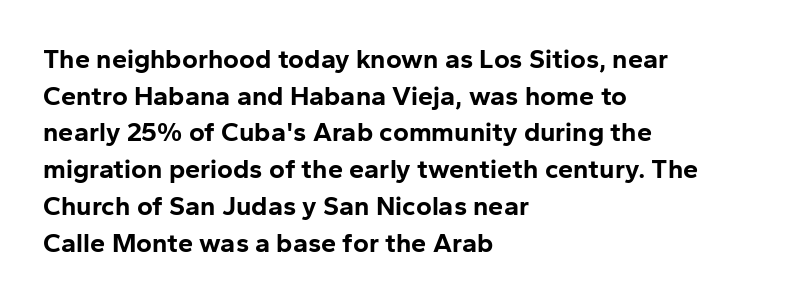
{"italic": "no", "bold": "yes", "underline": "no", "align": "left", "line_spacing": "normal", "line_spacing_ratio": 1.36, "letter_spacing": "normal", "letter_spacing_em": 0.0, "glyph_px": 27}
